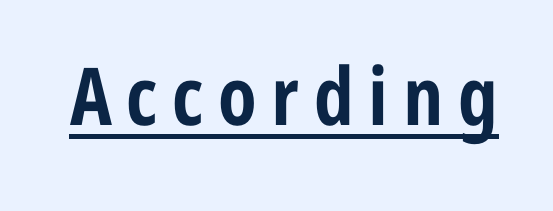
{"serif": "no", "italic": "no", "bold": "yes", "weight": "bold", "width": "condensed", "stroke_contrast": "low", "x_height": "medium", "monospaced": "no", "underline": "yes", "glyph_px": 80}
